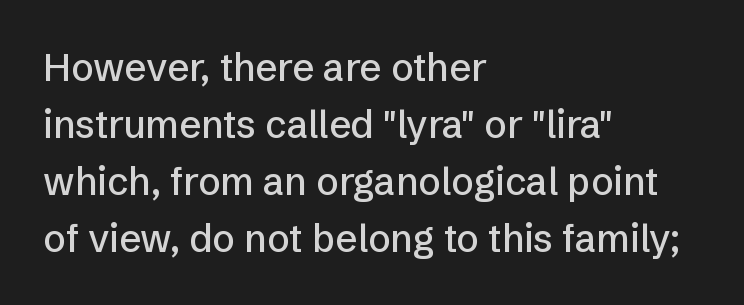
Q: Is the text italic (slanted)? A: No, it is upright.
Q: Is the typeface a serif or a sans-serif typeface? A: Sans-serif.
Q: Is the text underlined? A: No.
Q: How is the paragraph aligned? A: Left-aligned.
Q: Is the spacing between letters normal or unusually wide? A: Normal.
Q: Is the spacing between lines tight, normal or loose? A: Normal.
Q: Width (condensed, normal, or wide)? A: Normal.
Q: Stroke contrast? A: Low.
Q: x-height? A: Medium.
Q: Monospaced? A: No.
